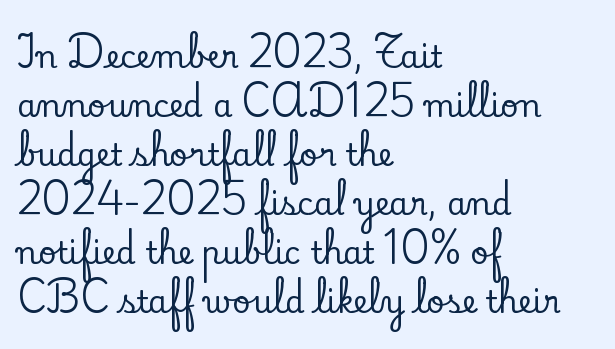
{"serif": "yes", "italic": "no", "width": "normal", "stroke_contrast": "low", "x_height": "small", "monospaced": "no", "underline": "no", "align": "left", "line_spacing": "normal", "line_spacing_ratio": 1.58, "letter_spacing": "normal", "letter_spacing_em": 0.0, "glyph_px": 31}
